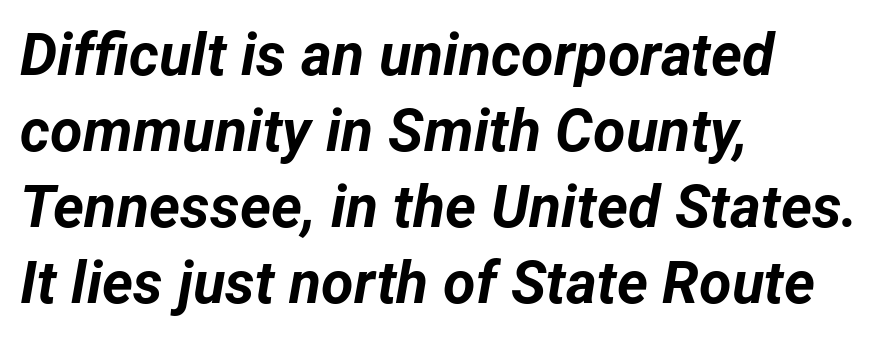
The image shows 59 px bold type, italic (leaning right); set left-aligned, normal line spacing (1.29x), normal letter spacing, not underlined; low stroke contrast and a medium x-height.
